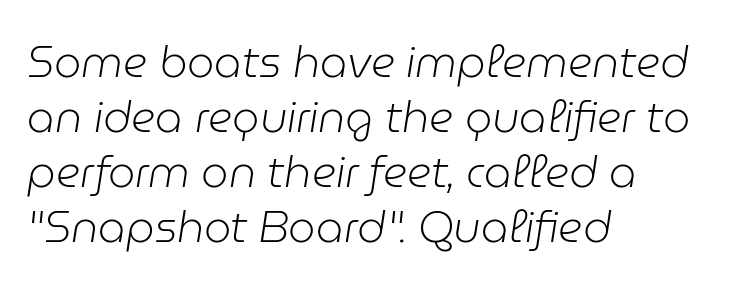
{"italic": "yes", "lean": "right", "slant_degrees": 9, "bold": "no", "weight": "light", "width": "normal", "stroke_contrast": "low", "x_height": "medium", "monospaced": "no", "underline": "no", "align": "left", "line_spacing": "normal", "line_spacing_ratio": 1.28, "letter_spacing": "normal", "letter_spacing_em": 0.0, "glyph_px": 43}
